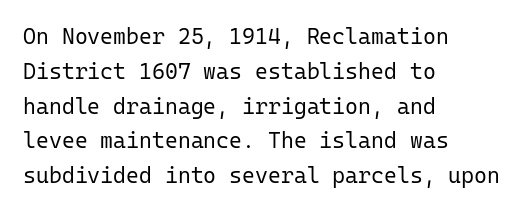
Q: Is the text bold? A: No.
Q: Is the text italic (slanted)? A: No, it is upright.
Q: Is the text underlined? A: No.
Q: How is the paragraph aligned? A: Left-aligned.
Q: Is the spacing between letters normal or unusually wide? A: Normal.
Q: Is the spacing between lines tight, normal or loose? A: Normal.
